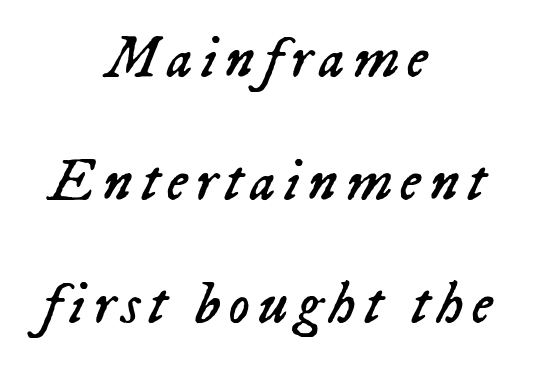
Q: Is the text bold? A: No.
Q: Is the text italic (slanted)? A: Yes, it leans right by about 23 degrees.
Q: Is the text underlined? A: No.
Q: How is the paragraph aligned? A: Centered.
Q: Is the spacing between lines tight, normal or loose? A: Loose.
Q: Width (condensed, normal, or wide)? A: Normal.
Q: Stroke contrast? A: Low.
Q: x-height? A: Medium.
Q: Monospaced? A: No.
